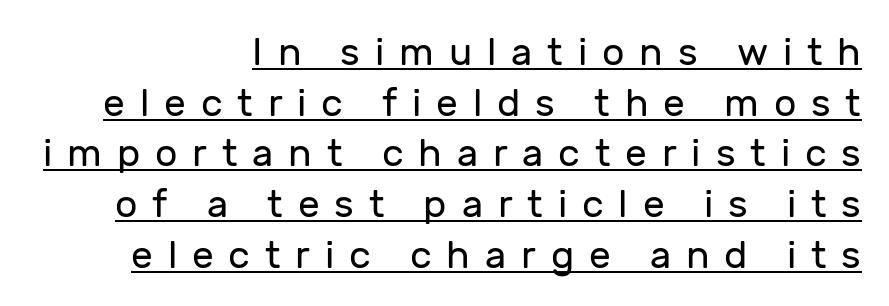
Q: Is the text bold? A: No.
Q: Is the text italic (slanted)? A: No, it is upright.
Q: Is the typeface a serif or a sans-serif typeface? A: Sans-serif.
Q: Is the text underlined? A: Yes.
Q: How is the paragraph aligned? A: Right-aligned.
Q: Is the spacing between letters normal or unusually wide? A: Unusually wide.
Q: Is the spacing between lines tight, normal or loose? A: Normal.
Q: Width (condensed, normal, or wide)? A: Normal.
Q: Stroke contrast? A: Low.
Q: x-height? A: Medium.
Q: Monospaced? A: No.
